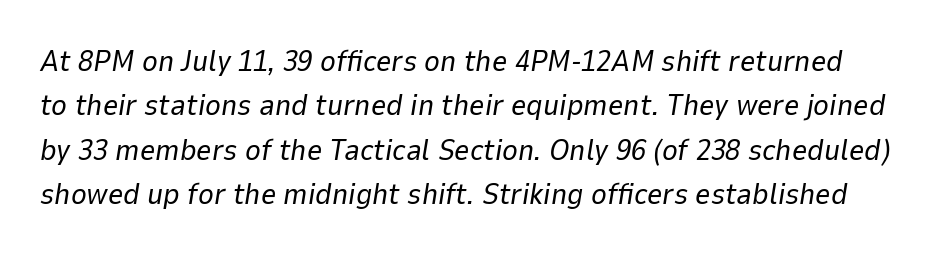
Compared with typical body copy, the letter spacing here is the same. The lettering tilts uniformly, giving the passage an italic look. The words here are not underlined. Leading: standard. Proportional: the letters do not fall into vertical columns.
